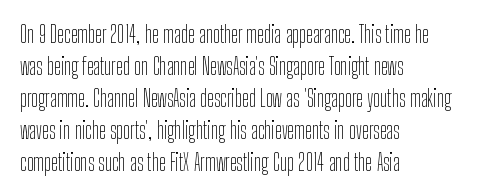
Caption: standard tracking, unaltered. Does the leading feel generous? No, just average. The lines are quadded left. Check the space under the baseline: it is left empty.
